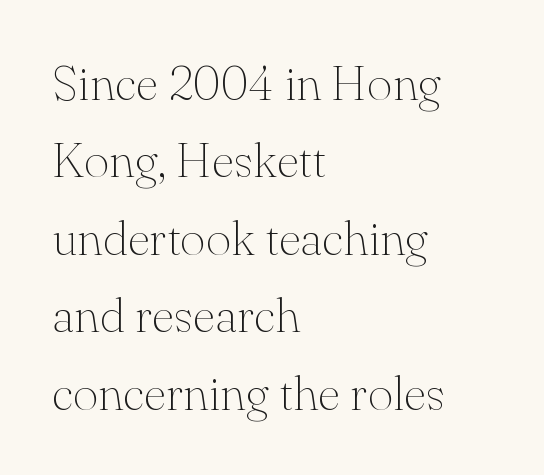
{"serif": "yes", "italic": "no", "bold": "no", "weight": "thin", "width": "normal", "stroke_contrast": "medium", "x_height": "small", "monospaced": "no", "underline": "no", "align": "left", "line_spacing": "normal", "line_spacing_ratio": 1.58, "letter_spacing": "normal", "letter_spacing_em": 0.0, "glyph_px": 49}
